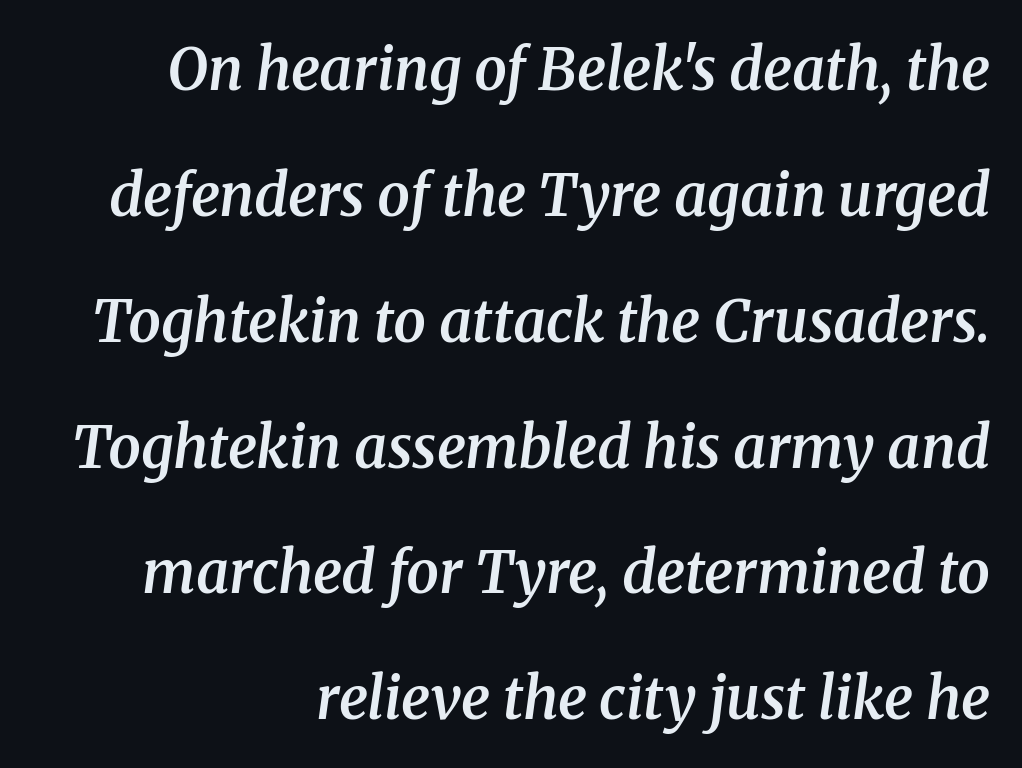
A typesetter would call this proportional, since set widths differ per character. The string is rendered with underlining switched off. I'd call this a serif setting — the letters wear small feet. Compared with typical body copy, the letter spacing here is the same. As a designer I'd log this as weight 600, semibold. Horizontal bands of white between lines are thick stripes.
